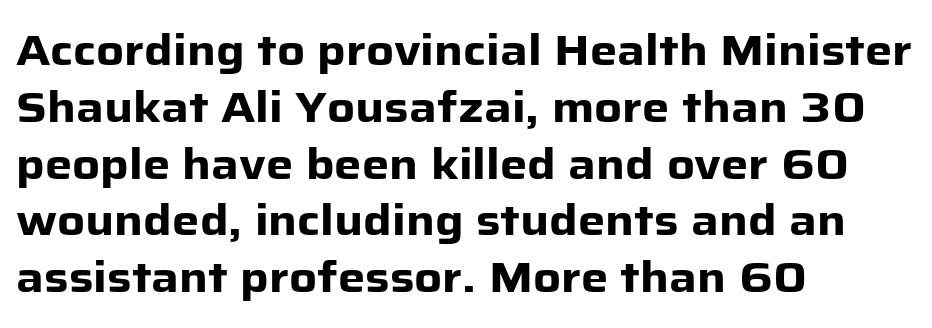
Q: Is the text bold? A: Yes.
Q: Is the text italic (slanted)? A: No, it is upright.
Q: Is the typeface a serif or a sans-serif typeface? A: Sans-serif.
Q: Is the text underlined? A: No.
Q: How is the paragraph aligned? A: Left-aligned.
Q: Is the spacing between letters normal or unusually wide? A: Normal.
Q: Is the spacing between lines tight, normal or loose? A: Normal.
Q: Width (condensed, normal, or wide)? A: Normal.
Q: Stroke contrast? A: Low.
Q: x-height? A: Medium.
Q: Monospaced? A: No.
